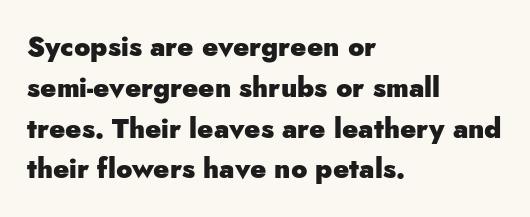
The image shows 27 px bold type, upright; set left-aligned, normal line spacing (1.51x), normal letter spacing, not underlined.
